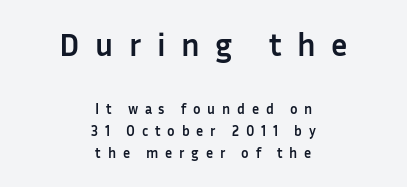
The image shows 32 px semibold sans-serif type, upright; set centered, normal line spacing (1.58x), unusually wide letter spacing (+0.48 em), not underlined; the first (top) block is 2.29x larger; low stroke contrast and a medium x-height.
